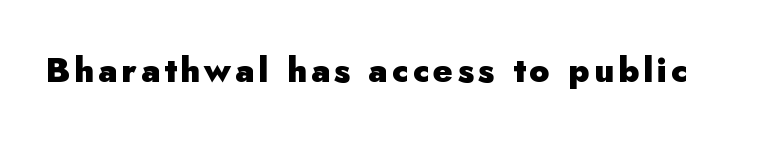
{"serif": "no", "italic": "no", "bold": "yes", "weight": "heavy", "width": "normal", "stroke_contrast": "low", "x_height": "small", "monospaced": "no", "underline": "no", "glyph_px": 33}
